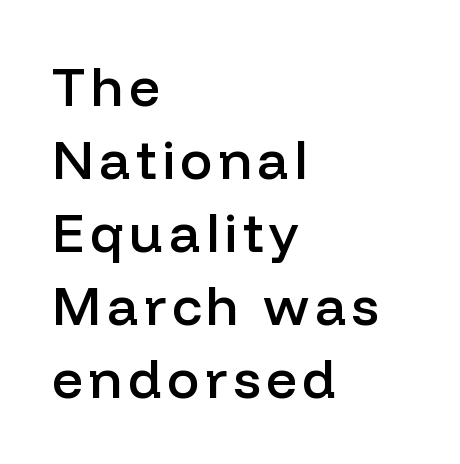
The image shows 54 px semibold sans-serif type, upright; set left-aligned, normal line spacing (1.35x), not underlined; low stroke contrast and a medium x-height.
